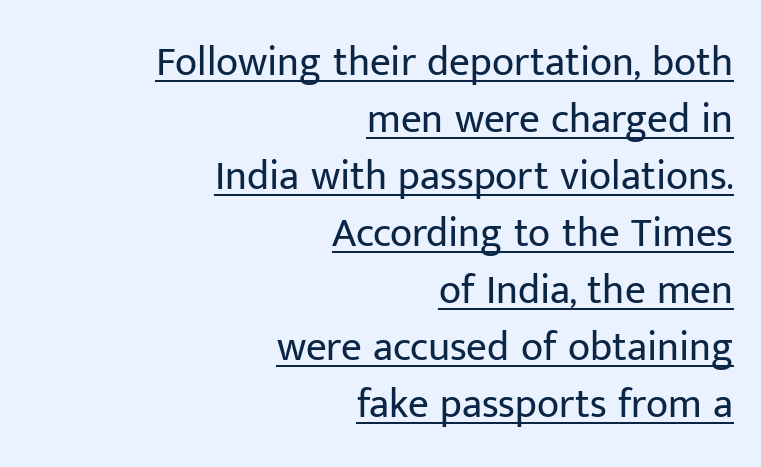
{"serif": "no", "italic": "no", "bold": "no", "weight": "regular", "width": "normal", "stroke_contrast": "low", "x_height": "medium", "monospaced": "no", "underline": "yes", "align": "right", "line_spacing": "normal", "line_spacing_ratio": 1.39, "letter_spacing": "normal", "letter_spacing_em": 0.0, "glyph_px": 41}
